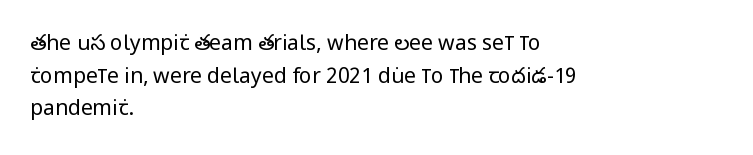
Q: Is the text bold? A: No.
Q: Is the text italic (slanted)? A: No, it is upright.
Q: Is the text underlined? A: No.
Q: How is the paragraph aligned? A: Left-aligned.
Q: Is the spacing between letters normal or unusually wide? A: Normal.
Q: Is the spacing between lines tight, normal or loose? A: Normal.
